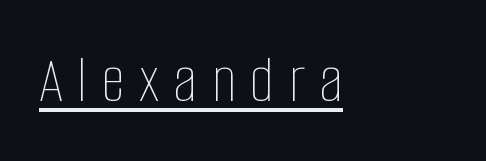
{"italic": "no", "bold": "no", "weight": "thin", "width": "condensed", "stroke_contrast": "low", "x_height": "large", "monospaced": "no", "underline": "yes", "align": "left", "letter_spacing": "wide", "letter_spacing_em": 0.21, "glyph_px": 68}
